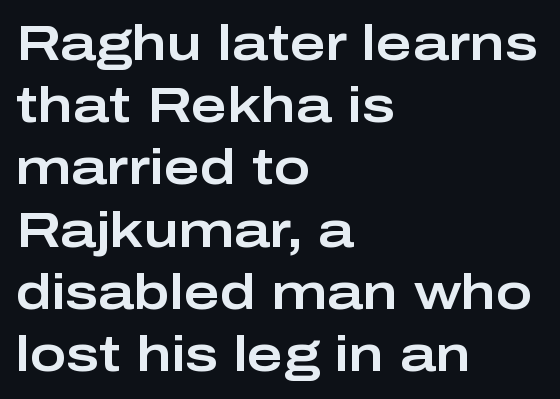
These lines stack with their left ends in a neat column. Classification — sans serif. Observe the ordinary spacing: letters are neighbours, not strangers. The passage shown is typed in a proportional face where columns would drift. The rows are spaced the way most documents space them.
